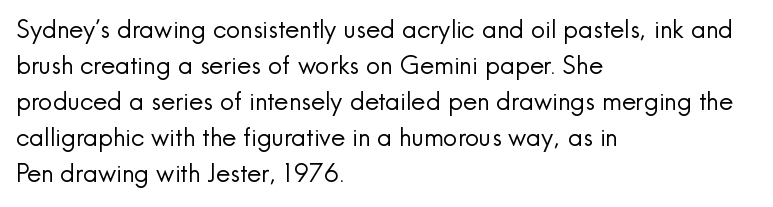
The rendering anchors every line to the left-hand side. Words appear dense and cohesive because spacing is normal. Does the leading feel generous? No, just average. A quiet, ordinary-to-light weight characterises the typeface.
